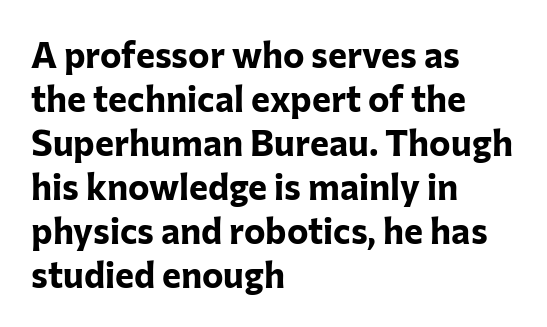
Q: Is the text bold? A: Yes.
Q: Is the text italic (slanted)? A: No, it is upright.
Q: Is the typeface a serif or a sans-serif typeface? A: Sans-serif.
Q: Is the text underlined? A: No.
Q: How is the paragraph aligned? A: Left-aligned.
Q: Is the spacing between letters normal or unusually wide? A: Normal.
Q: Width (condensed, normal, or wide)? A: Normal.
Q: Stroke contrast? A: Low.
Q: x-height? A: Medium.
Q: Monospaced? A: No.
